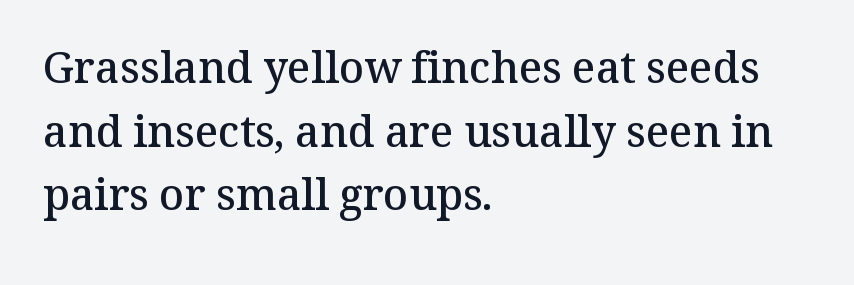
This is moderately heavy type, rendered in semibold. The foot of each line stays bare and open. Characters follow at the spacing the type designer built in. Is this a fixed-width face? No — the glyphs have proportional, varying widths.
